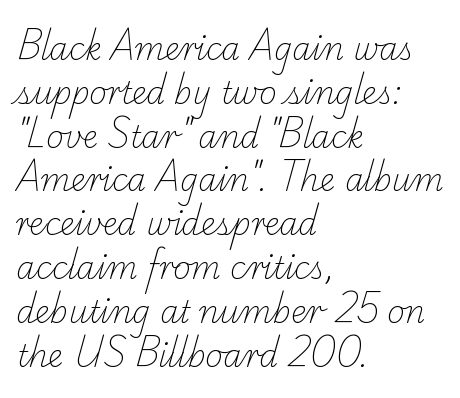
{"serif": "yes", "bold": "no", "weight": "light", "width": "normal", "stroke_contrast": "low", "x_height": "small", "monospaced": "no", "underline": "no", "align": "left", "line_spacing": "normal", "line_spacing_ratio": 1.46, "letter_spacing": "normal", "letter_spacing_em": 0.0, "glyph_px": 30}
